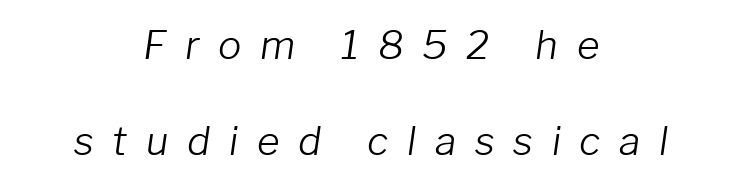
Glance below the letters and you will spot only blank space. The face used here is rendered with a markedly widened letterfit. In terms of posture, this sample is oblique. One-word summary of the alignment: center. Counters stay open thanks to moderate or lighter strokes. Honestly, the rows look like they've been pulled way apart.
